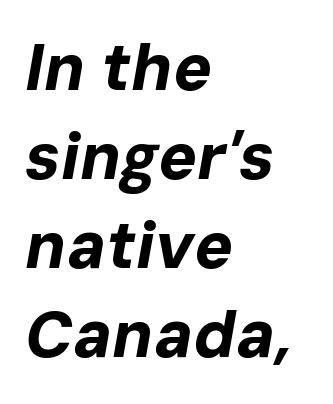
How would I describe the line gaps? Plain and ordinary. The font's italic variant was chosen for this text. This rendering leaves character spacing at its baseline value. Each letter keeps its own natural width here, so spacing adapts to shape. Does the copy run flush right? No — it runs flush left. Each glyph is drawn with heavy, bold strokes.
